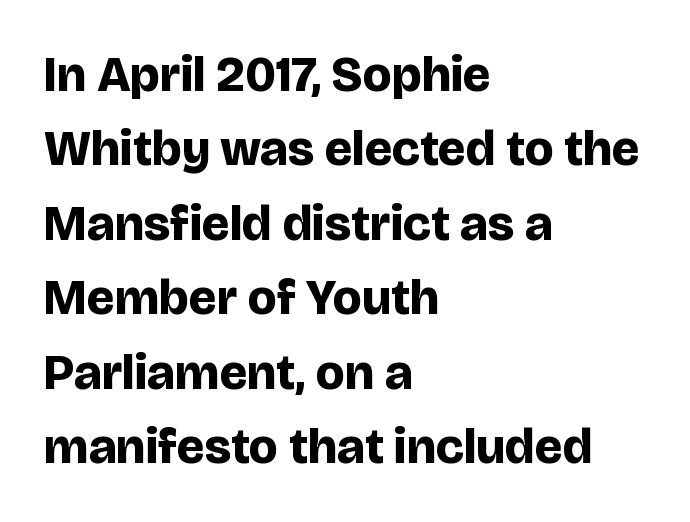
The image shows 50 px bold sans-serif type, upright; set left-aligned, normal line spacing (1.49x), normal letter spacing, not underlined; low stroke contrast and a large x-height.
